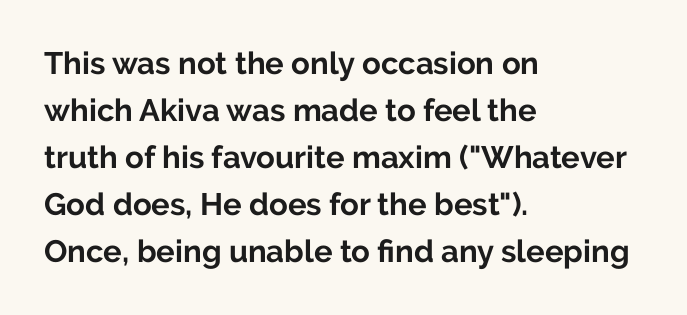
The face used here is proportionally spaced, like ordinary book or web type. Underlining? Definitely not there. The characters look thick and weighty, a clear bold. Characters follow at the spacing the type designer built in. Reading down the block, your eye returns to a fixed left position each line.
